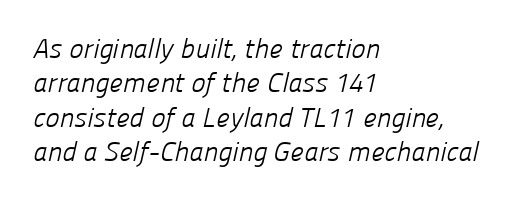
Q: Is the text bold? A: No.
Q: Is the text underlined? A: No.
Q: How is the paragraph aligned? A: Left-aligned.
Q: Is the spacing between letters normal or unusually wide? A: Normal.
Q: Is the spacing between lines tight, normal or loose? A: Normal.
